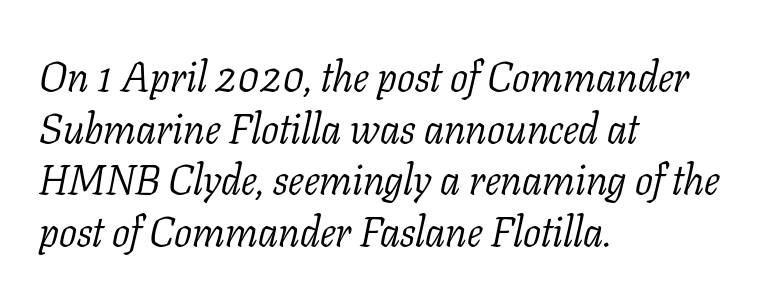
Q: Is the text bold? A: No.
Q: Is the text italic (slanted)? A: Yes, it leans right by about 11 degrees.
Q: Is the typeface a serif or a sans-serif typeface? A: Serif.
Q: Is the text underlined? A: No.
Q: How is the paragraph aligned? A: Left-aligned.
Q: Is the spacing between letters normal or unusually wide? A: Normal.
Q: Width (condensed, normal, or wide)? A: Normal.
Q: Stroke contrast? A: Low.
Q: x-height? A: Medium.
Q: Monospaced? A: No.
